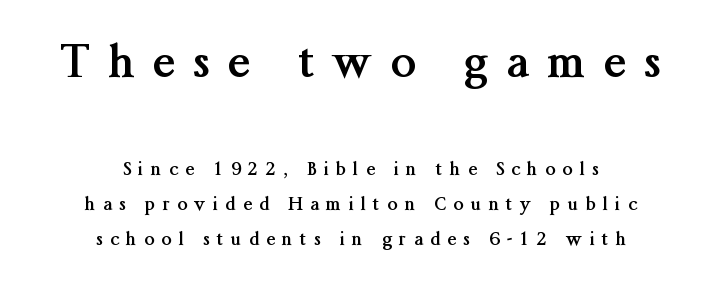
{"serif": "yes", "italic": "no", "bold": "yes", "weight": "semibold", "width": "normal", "stroke_contrast": "medium", "x_height": "medium", "monospaced": "no", "underline": "no", "align": "center", "line_spacing": "loose", "line_spacing_ratio": 1.95, "letter_spacing": "wide", "letter_spacing_em": 0.41, "larger_block": "first", "size_ratio": 2.5, "glyph_px": 45}
